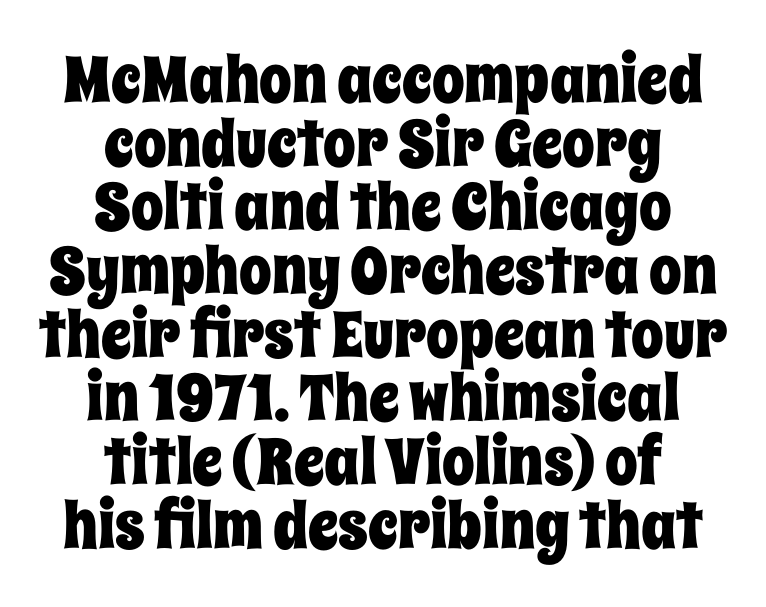
Q: Is the text italic (slanted)? A: No, it is upright.
Q: Is the text underlined? A: No.
Q: How is the paragraph aligned? A: Centered.
Q: Is the spacing between letters normal or unusually wide? A: Normal.
Q: Is the spacing between lines tight, normal or loose? A: Tight.
Q: Width (condensed, normal, or wide)? A: Condensed.
Q: Stroke contrast? A: Low.
Q: x-height? A: Large.
Q: Monospaced? A: No.
